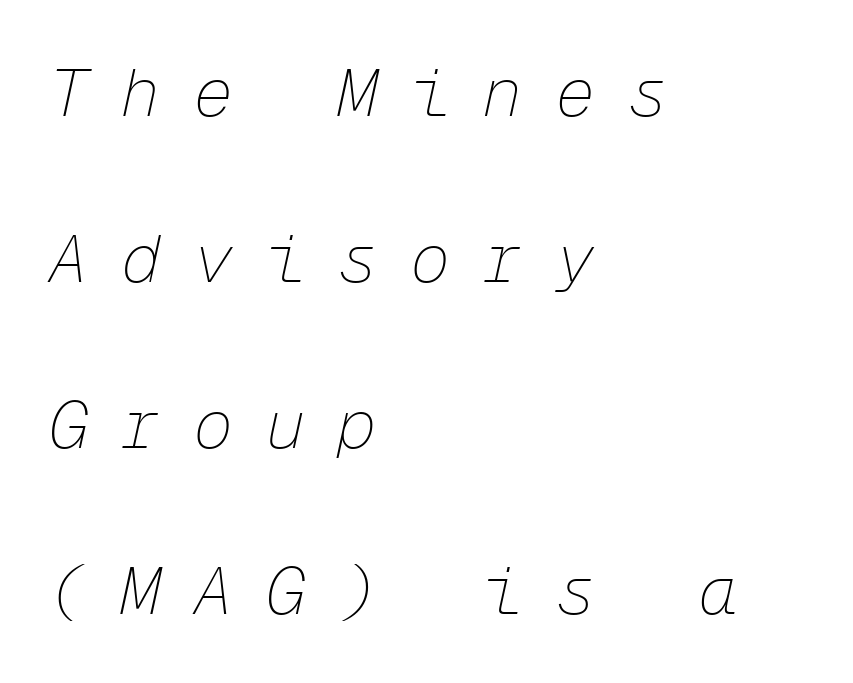
Q: Is the text bold? A: No.
Q: Is the text italic (slanted)? A: Yes, it leans right by about 12 degrees.
Q: Is the text underlined? A: No.
Q: How is the paragraph aligned? A: Left-aligned.
Q: Is the spacing between letters normal or unusually wide? A: Unusually wide.
Q: Is the spacing between lines tight, normal or loose? A: Loose.
Q: Width (condensed, normal, or wide)? A: Normal.
Q: Stroke contrast? A: Low.
Q: x-height? A: Medium.
Q: Monospaced? A: Yes.
